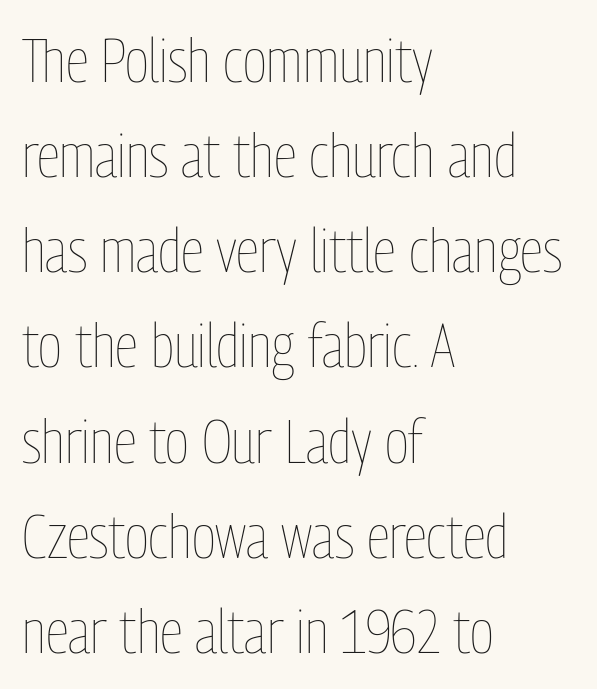
The image shows 61 px thin, condensed type, upright; set left-aligned, normal line spacing (1.56x), normal letter spacing, not underlined; low stroke contrast and a medium x-height.
